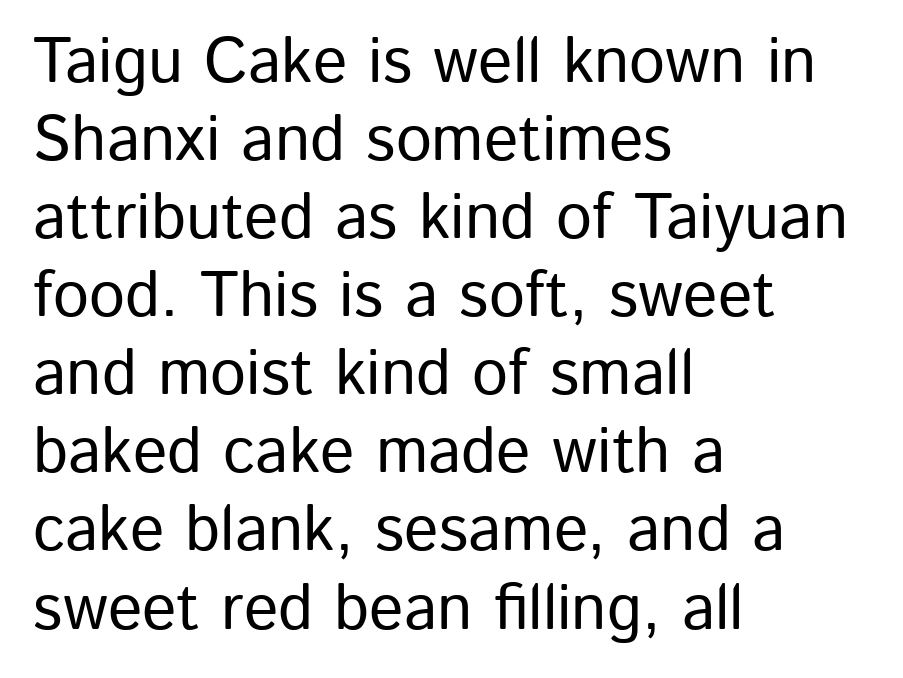
The image shows 64 px sans-serif type, upright; set left-aligned, line spacing 1.22x, normal letter spacing, not underlined; low stroke contrast and a medium x-height.
